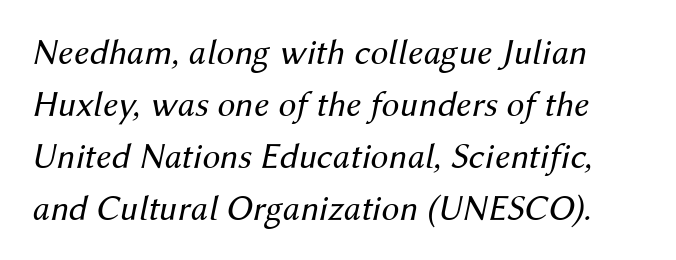
Q: Is the text bold? A: No.
Q: Is the text italic (slanted)? A: Yes, it leans right by about 12 degrees.
Q: Is the text underlined? A: No.
Q: Is the spacing between letters normal or unusually wide? A: Normal.
Q: Is the spacing between lines tight, normal or loose? A: Normal.
Q: Width (condensed, normal, or wide)? A: Normal.
Q: Stroke contrast? A: Medium.
Q: x-height? A: Medium.
Q: Monospaced? A: No.
